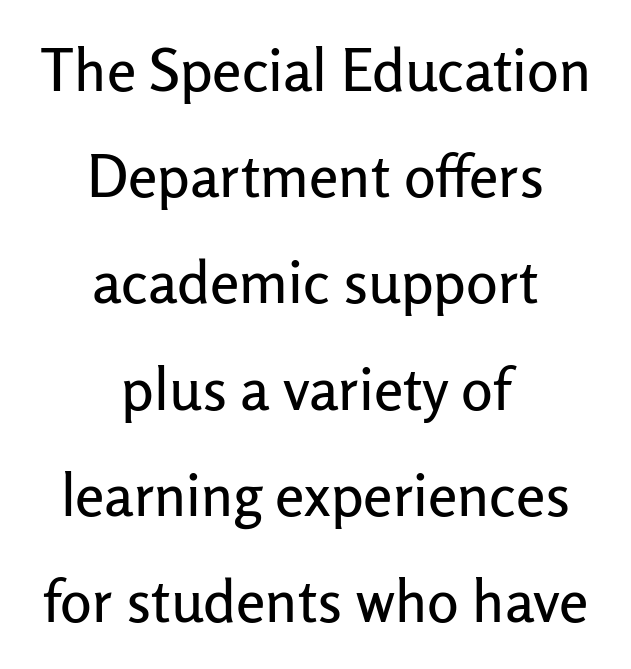
The image shows 59 px sans-serif type, upright; set centered, line spacing 1.8x, normal letter spacing, not underlined; low stroke contrast and a medium x-height.
